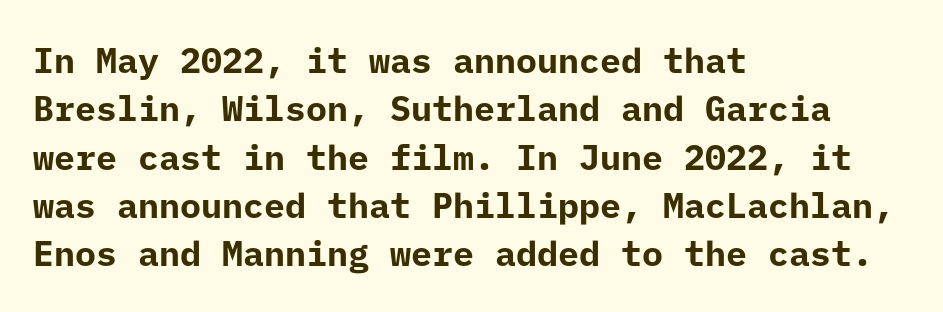
Regarding leading, the lines here are spaced in the standard way. This rendering leaves character spacing at its baseline value. Letters rest on an invisible, unmarked baseline. The lettering holds an erect, upright posture throughout. The lines are quadded left.
